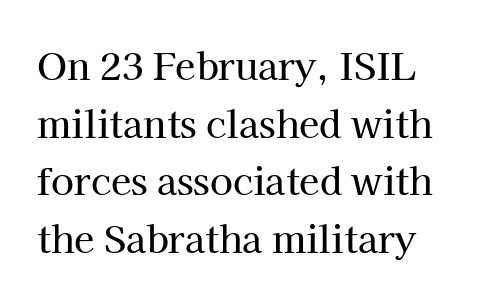
Whoever set this chose a conventional vertical rhythm. Descenders hang freely into open space. Upright lettering throughout. Note the varied advance widths — an 'i' is clearly narrower than an 'm'. What kind of face is this? One with serifs.
